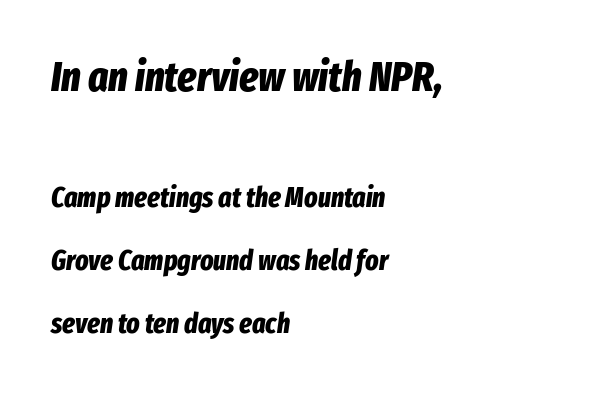
Is the block centered? No — it sits flush against the left margin. Character widths vary here, with narrow letters taking less room than wide ones. The letterforms sit shoulder to shoulder at normal distance. The glyphs have the mass of a bold cut. The face used here has a pronounced slope to its letters. Quick note: interline space is abundant.
